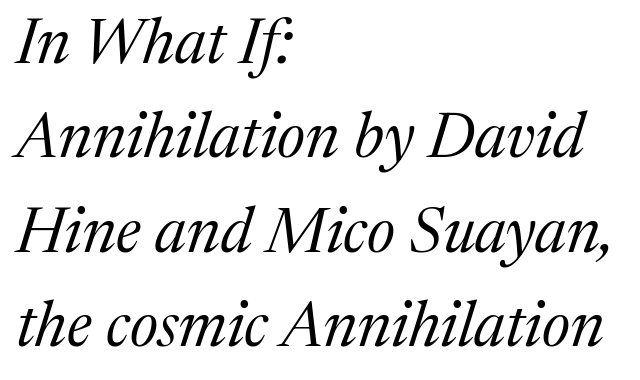
Each letter keeps its own natural width here, so spacing adapts to shape. An italicized treatment has been applied to the whole sample. Reading down the column, the eye jumps a familiar distance to each next line. Any mark beneath the type? The region is blank. Each stroke keeps to a modest, everyday thickness or less.
